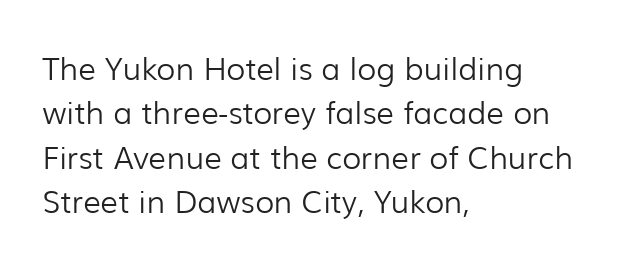
Q: Is the text bold? A: No.
Q: Is the text italic (slanted)? A: No, it is upright.
Q: Is the typeface a serif or a sans-serif typeface? A: Sans-serif.
Q: Is the text underlined? A: No.
Q: How is the paragraph aligned? A: Left-aligned.
Q: Is the spacing between letters normal or unusually wide? A: Normal.
Q: Is the spacing between lines tight, normal or loose? A: Normal.
Q: Width (condensed, normal, or wide)? A: Normal.
Q: Stroke contrast? A: Low.
Q: x-height? A: Medium.
Q: Monospaced? A: No.
